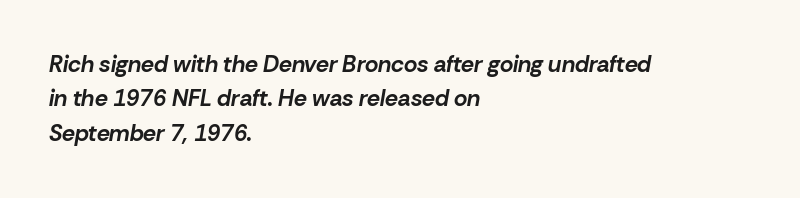
{"italic": "yes", "lean": "right", "slant_degrees": 10, "bold": "yes", "underline": "no", "align": "left", "line_spacing": "normal", "line_spacing_ratio": 1.5, "letter_spacing": "normal", "letter_spacing_em": 0.0, "glyph_px": 23}
